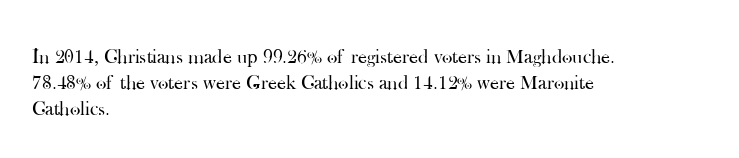
Where is the straight margin? On the left. This sample keeps an unexceptional amount of space between lines. The typesetting does not lean heavy: it is not bold. The gaps between neighbouring characters are ordinary and unremarkable. A clean baseline with only descenders dipping below it.
